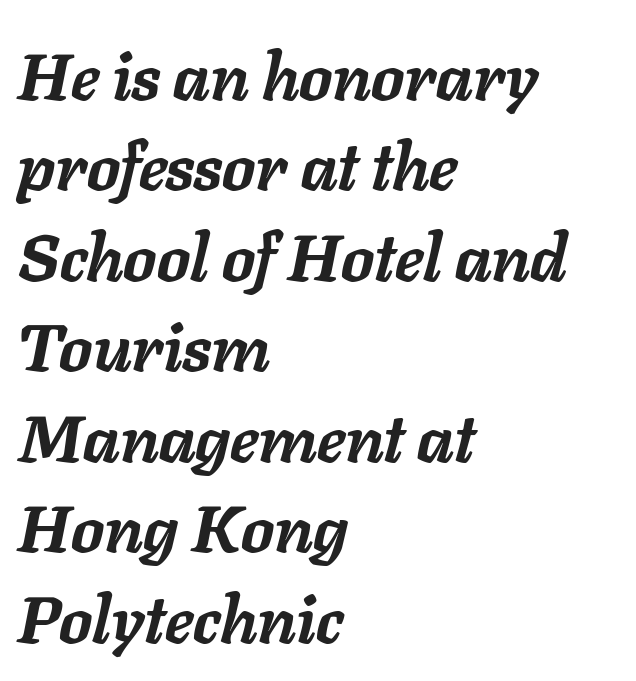
Underlining? Definitely not there. In terms of weight, the rendering is a true, heavy bold. The passage shown stacks its lines at a standard gap. Think of a printed novel: that variable character pitch is what you see here. Tracking value appears to be zero — textbook default spacing. If you drew a line through each stem, it would be angled.
